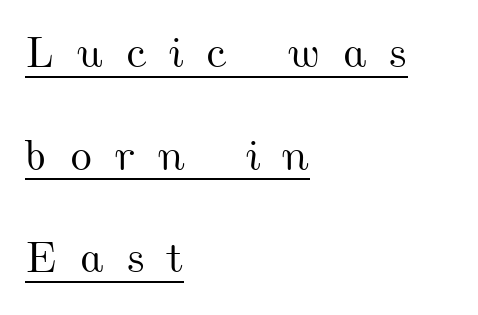
The image shows 44 px wide type; set left-aligned, loose line spacing (2.33x), unusually wide letter spacing (+0.5 em), underlined; medium stroke contrast and a small x-height.
